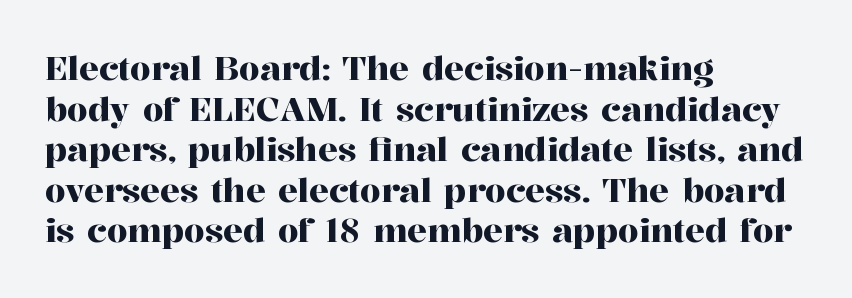
The image shows 33 px serif type, upright; set left-aligned, line spacing 1.23x, normal letter spacing, not underlined; high stroke contrast and a medium x-height.
